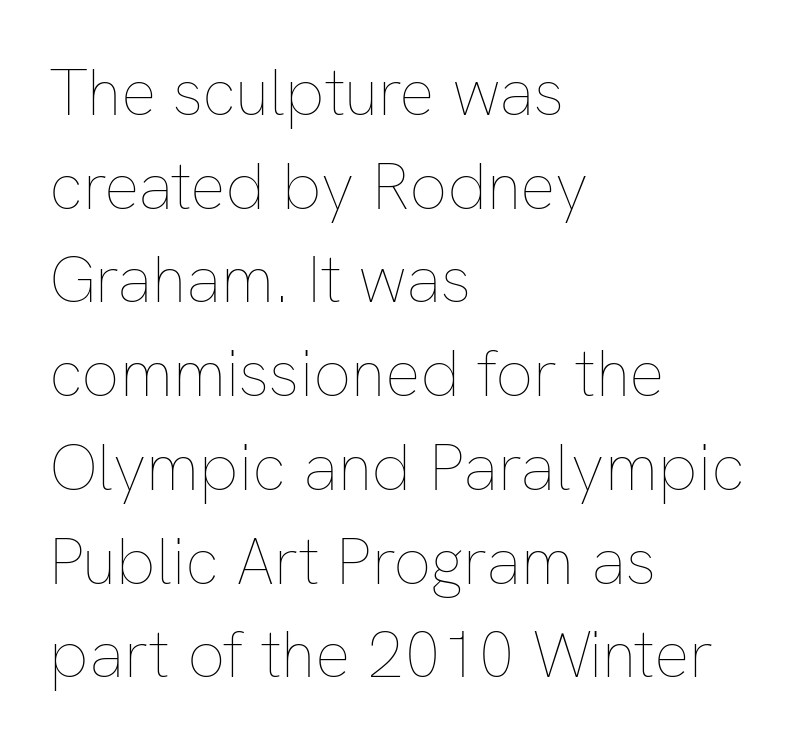
The image shows 66 px thin type, upright; set left-aligned, normal line spacing (1.42x), normal letter spacing, not underlined; low stroke contrast and a medium x-height.
